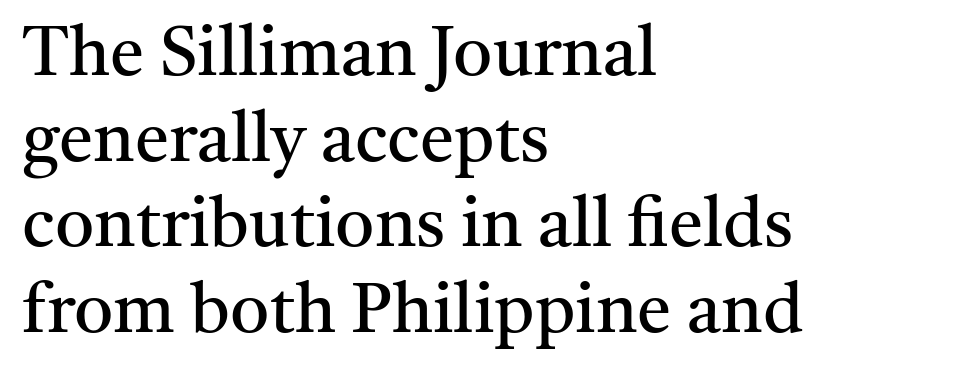
{"serif": "yes", "italic": "no", "bold": "no", "weight": "regular", "width": "normal", "stroke_contrast": "medium", "x_height": "medium", "monospaced": "no", "underline": "no", "align": "left", "line_spacing_ratio": 1.24, "letter_spacing": "normal", "letter_spacing_em": 0.0, "glyph_px": 69}
